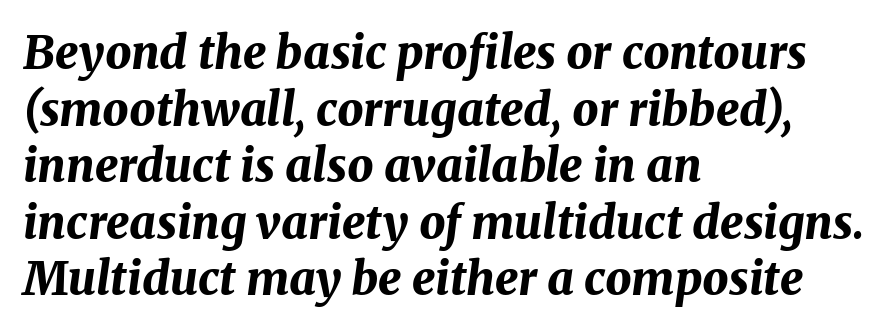
{"italic": "yes", "lean": "right", "slant_degrees": 8, "bold": "yes", "weight": "bold", "width": "normal", "stroke_contrast": "medium", "x_height": "medium", "monospaced": "no", "underline": "no", "align": "left", "line_spacing_ratio": 1.23, "letter_spacing": "normal", "letter_spacing_em": 0.0, "glyph_px": 46}
